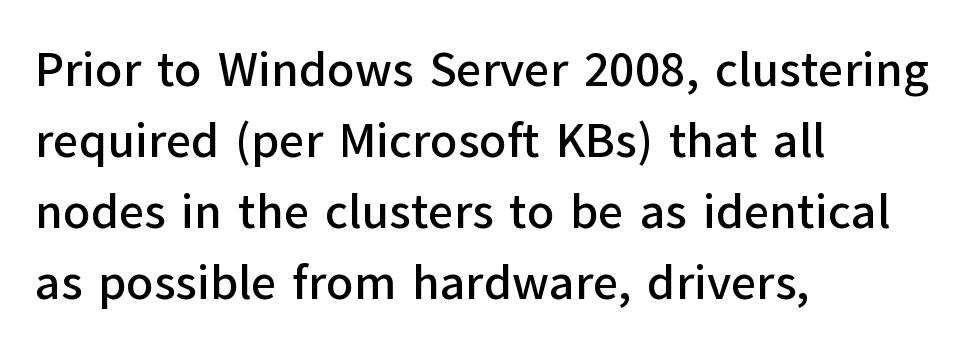
{"serif": "no", "italic": "no", "width": "normal", "stroke_contrast": "low", "x_height": "medium", "monospaced": "no", "underline": "no", "align": "left", "line_spacing": "normal", "line_spacing_ratio": 1.45, "letter_spacing": "normal", "letter_spacing_em": 0.0, "glyph_px": 49}
